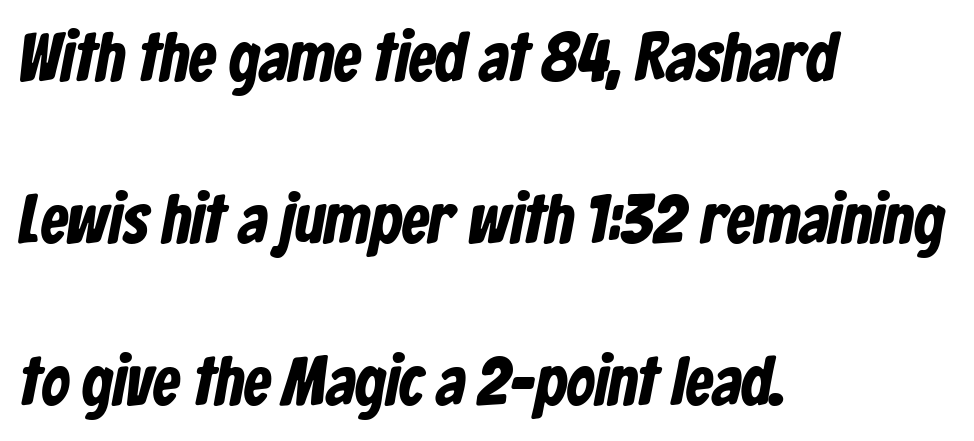
Q: Is the typeface a serif or a sans-serif typeface? A: Sans-serif.
Q: Is the text underlined? A: No.
Q: How is the paragraph aligned? A: Left-aligned.
Q: Is the spacing between letters normal or unusually wide? A: Normal.
Q: Is the spacing between lines tight, normal or loose? A: Loose.
Q: Width (condensed, normal, or wide)? A: Condensed.
Q: Stroke contrast? A: Low.
Q: x-height? A: Medium.
Q: Monospaced? A: No.
